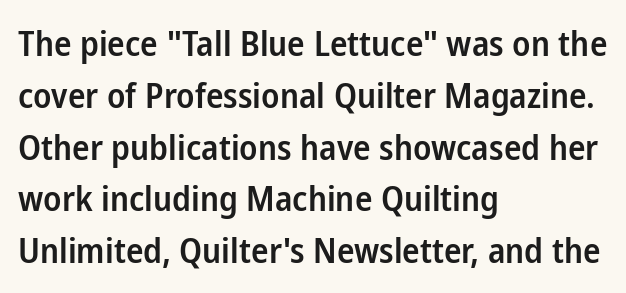
Each new line begins a customary step beneath the previous one. The gaps between neighbouring characters are ordinary and unremarkable. These lines stack with their left ends in a neat column. Stroke thickness is moderately raised; the sample reads as semibold. Beneath every word, the page is bare.
